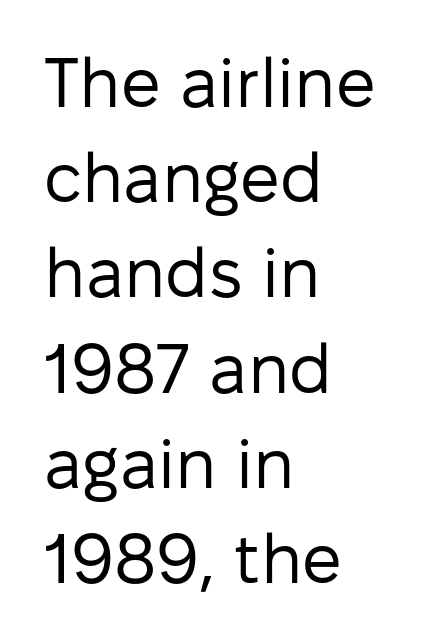
The image shows 70 px regular-weight sans-serif type, upright; set left-aligned, normal line spacing (1.36x), normal letter spacing, not underlined; low stroke contrast and a medium x-height.
